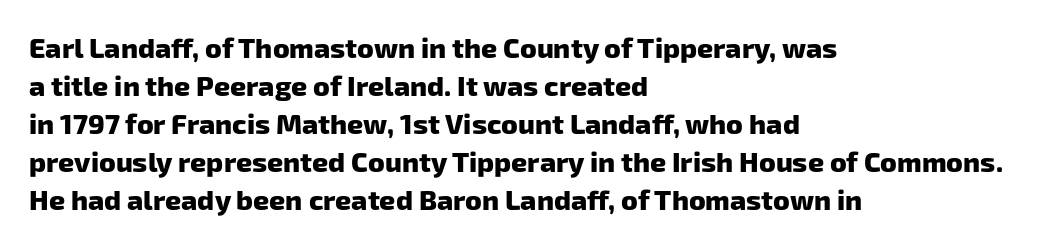
The image shows 28 px heavy sans-serif type; set left-aligned, normal line spacing (1.36x), normal letter spacing, not underlined; low stroke contrast and a medium x-height.
